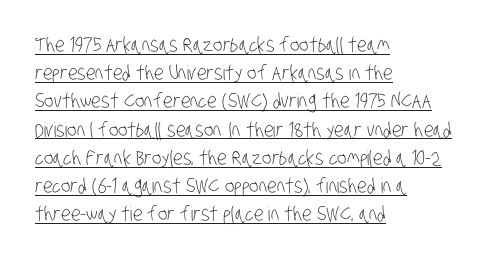
Spacing between characters is what you'd get straight out of the box. Line beginnings align vertically; line endings do not. These characters rest on top of a visible drawn line. Caption: face not bold, strokes unweighted.
